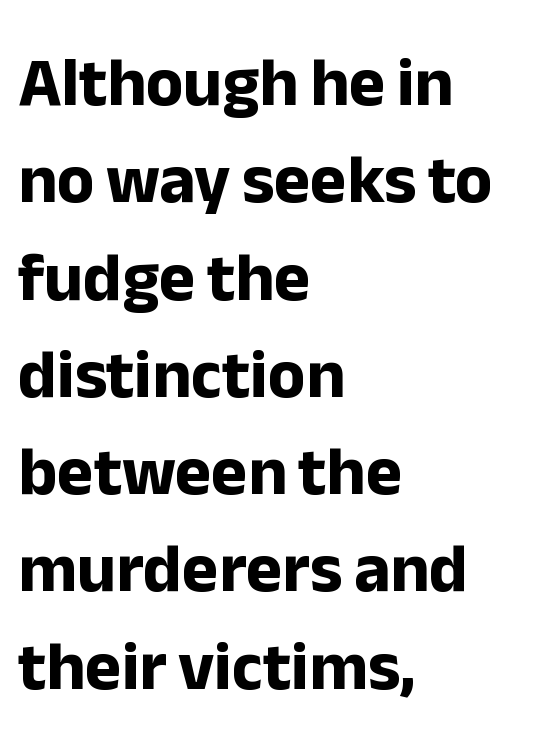
Is there any slant? The stems are plumb. A dark, heavy texture on the line: the type is bold. Examine the stroke ends and you'll find no serifs. The paragraph has a hard left edge and a soft right edge. Think of a printed novel: that variable character pitch is what you see here.
